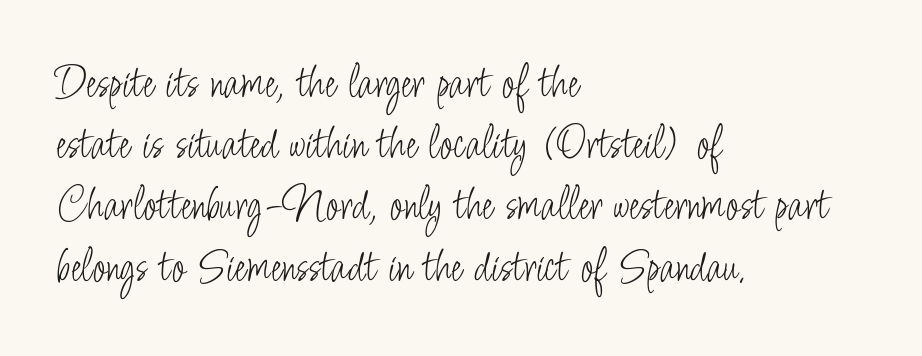
The image shows 49 px light, condensed sans-serif type; set left-aligned, normal line spacing (1.25x), normal letter spacing, not underlined; low stroke contrast and a small x-height.
